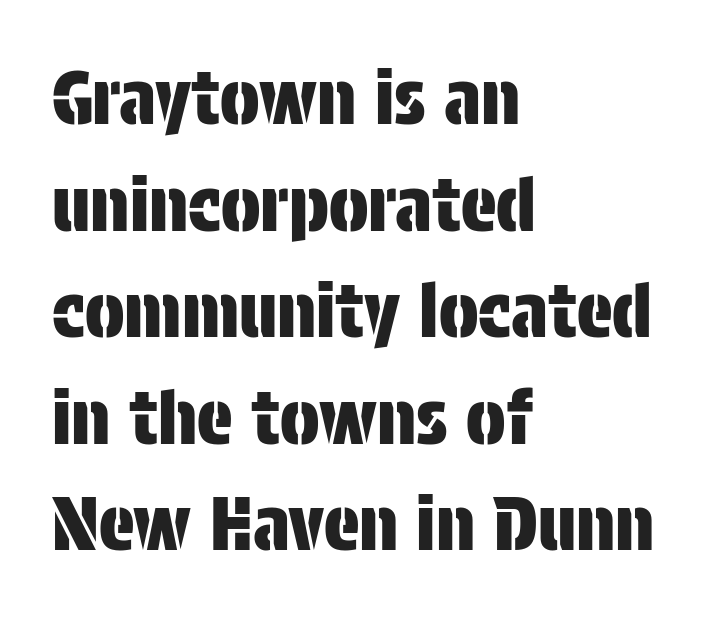
{"serif": "no", "italic": "no", "width": "condensed", "stroke_contrast": "low", "x_height": "large", "monospaced": "no", "underline": "no", "align": "left", "line_spacing": "normal", "line_spacing_ratio": 1.44, "letter_spacing": "normal", "letter_spacing_em": 0.0, "glyph_px": 74}
